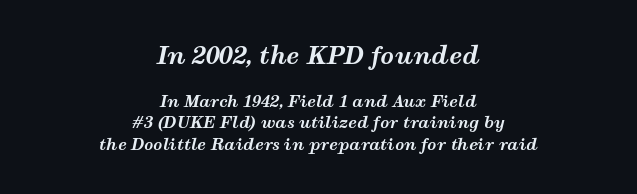
Q: Is the text bold? A: Yes.
Q: Is the text italic (slanted)? A: Yes, it leans right by about 12 degrees.
Q: Is the text underlined? A: No.
Q: How is the paragraph aligned? A: Centered.
Q: Is the spacing between letters normal or unusually wide? A: Normal.
Q: Is the spacing between lines tight, normal or loose? A: Normal.
Q: Which block of text is set in a larger size, the first (top) or the second (bottom)? A: The first (top) one.
